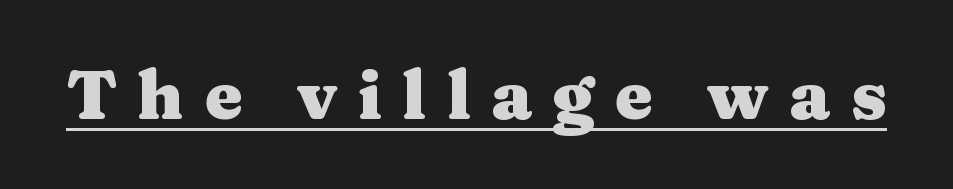
The image shows 68 px heavy, wide serif type, upright; set unusually wide letter spacing (+0.3 em), underlined; medium stroke contrast and a medium x-height.
